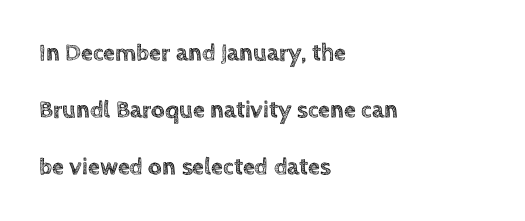
Q: Is the text italic (slanted)? A: No, it is upright.
Q: Is the text underlined? A: No.
Q: How is the paragraph aligned? A: Left-aligned.
Q: Is the spacing between letters normal or unusually wide? A: Normal.
Q: Is the spacing between lines tight, normal or loose? A: Loose.
